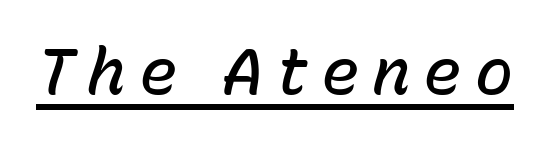
Letter spacing: wide. A bit beefed up — I'd call it semibold rather than bold. Yep, that's italic — everything's leaning. Character widths vary here, with narrow letters taking less room than wide ones. Descenders here cross a horizontal rule under the line.
